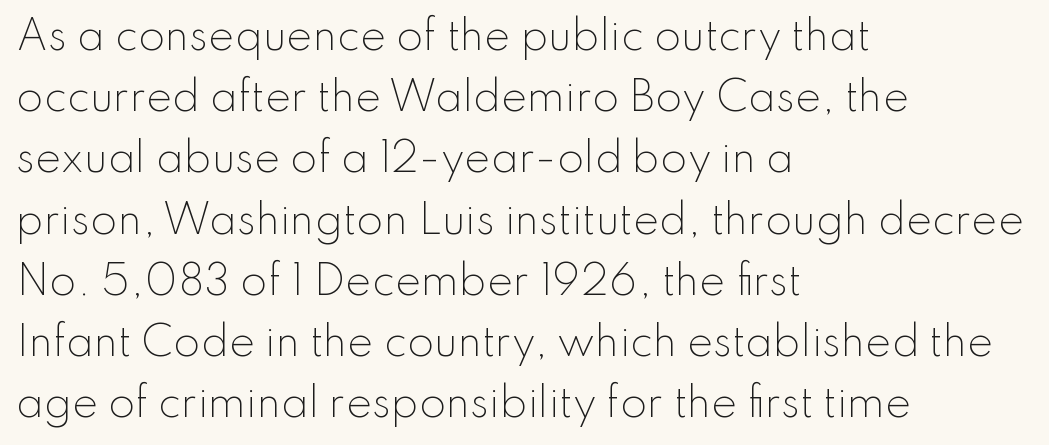
The zone under the glyphs is completely vacant. Upright lettering throughout. Normally led — the rows are evenly, conventionally spaced. The face looks like a standard text weight, possibly lighter.
